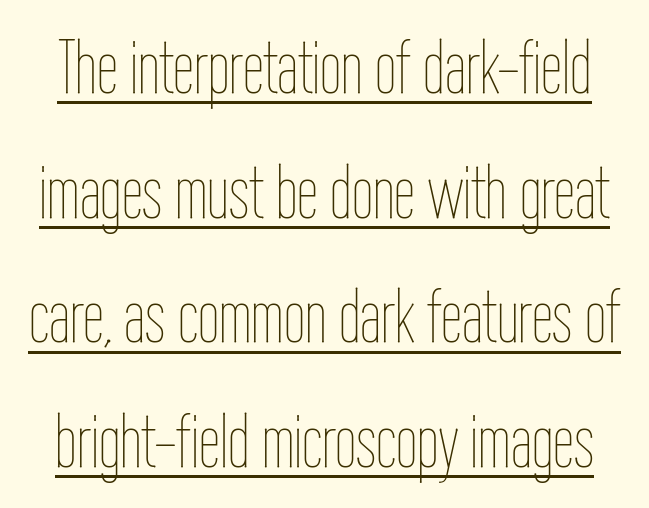
Q: Is the text bold? A: No.
Q: Is the text italic (slanted)? A: No, it is upright.
Q: Is the text underlined? A: Yes.
Q: Is the spacing between letters normal or unusually wide? A: Normal.
Q: Is the spacing between lines tight, normal or loose? A: Normal.
Q: Width (condensed, normal, or wide)? A: Condensed.
Q: Stroke contrast? A: Low.
Q: x-height? A: Medium.
Q: Monospaced? A: No.
